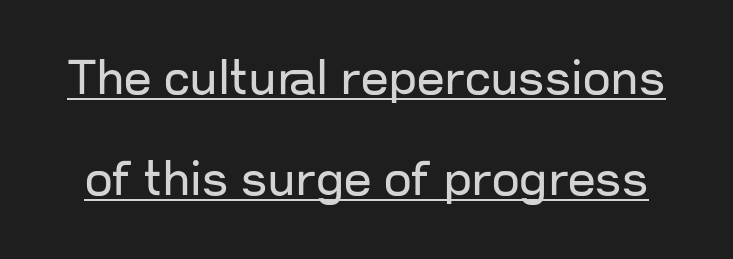
The image shows 49 px regular-weight sans-serif type, upright; set loose line spacing (2.06x), normal letter spacing, underlined; low stroke contrast and a medium x-height.
